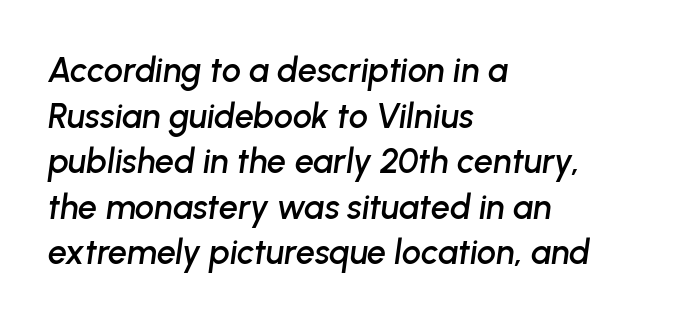
Q: Is the text italic (slanted)? A: Yes, it leans right by about 8 degrees.
Q: Is the text underlined? A: No.
Q: How is the paragraph aligned? A: Left-aligned.
Q: Is the spacing between letters normal or unusually wide? A: Normal.
Q: Is the spacing between lines tight, normal or loose? A: Normal.
Q: Width (condensed, normal, or wide)? A: Normal.
Q: Stroke contrast? A: Low.
Q: x-height? A: Medium.
Q: Monospaced? A: No.
